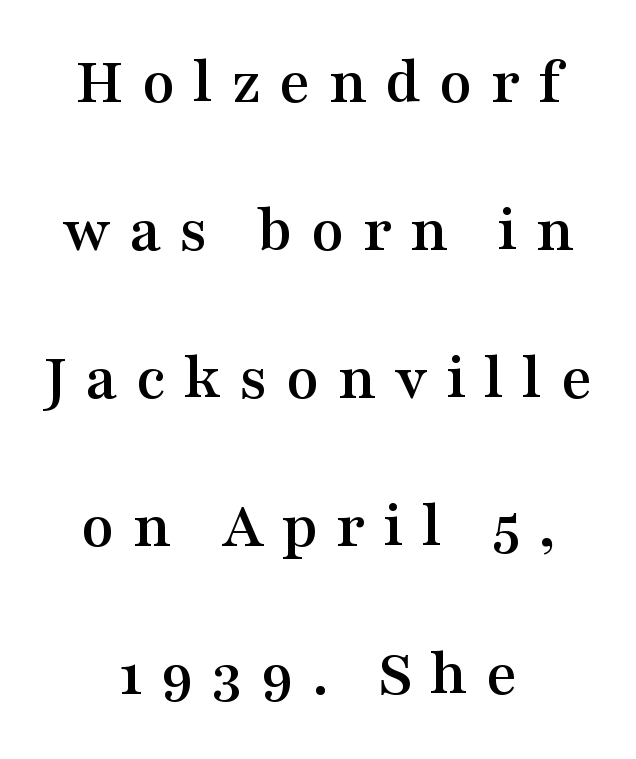
The image shows 67 px wide serif type, upright; set centered, loose line spacing (2.21x), unusually wide letter spacing (+0.27 em), not underlined; medium stroke contrast and a medium x-height.
